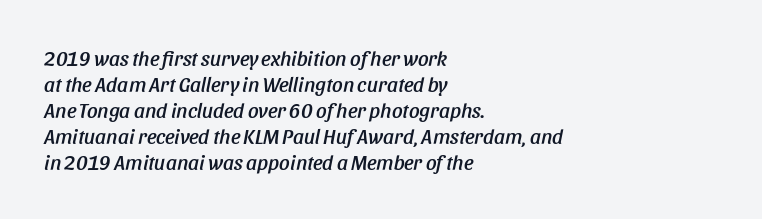
Casual observation: everything's shoved over to the left. The gap between lines stays unmarked. How are the letters spaced? Ordinarily, with no added tracking. Italic: yes, the glyphs are oblique.
